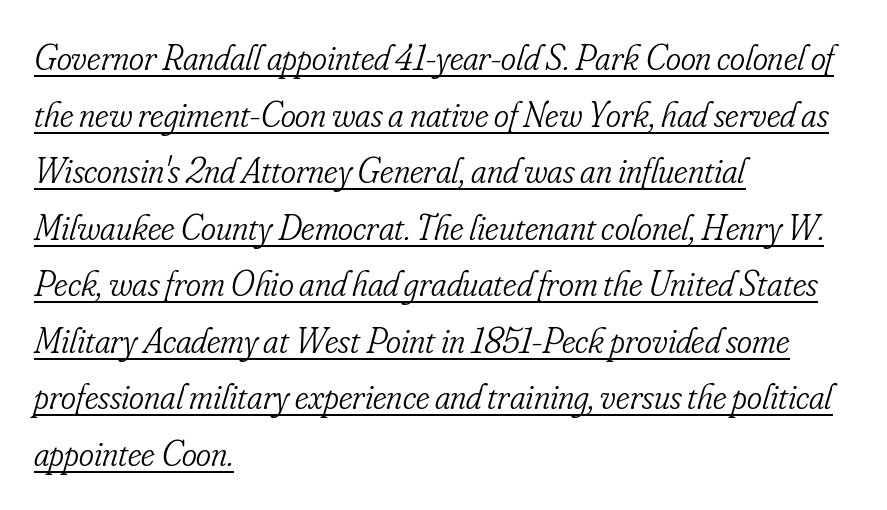
Q: Is the text bold? A: No.
Q: Is the text italic (slanted)? A: Yes, it leans right by about 16 degrees.
Q: Is the typeface a serif or a sans-serif typeface? A: Serif.
Q: Is the text underlined? A: Yes.
Q: How is the paragraph aligned? A: Left-aligned.
Q: Is the spacing between letters normal or unusually wide? A: Normal.
Q: Is the spacing between lines tight, normal or loose? A: Normal.
Q: Width (condensed, normal, or wide)? A: Condensed.
Q: Stroke contrast? A: Low.
Q: x-height? A: Small.
Q: Monospaced? A: No.
